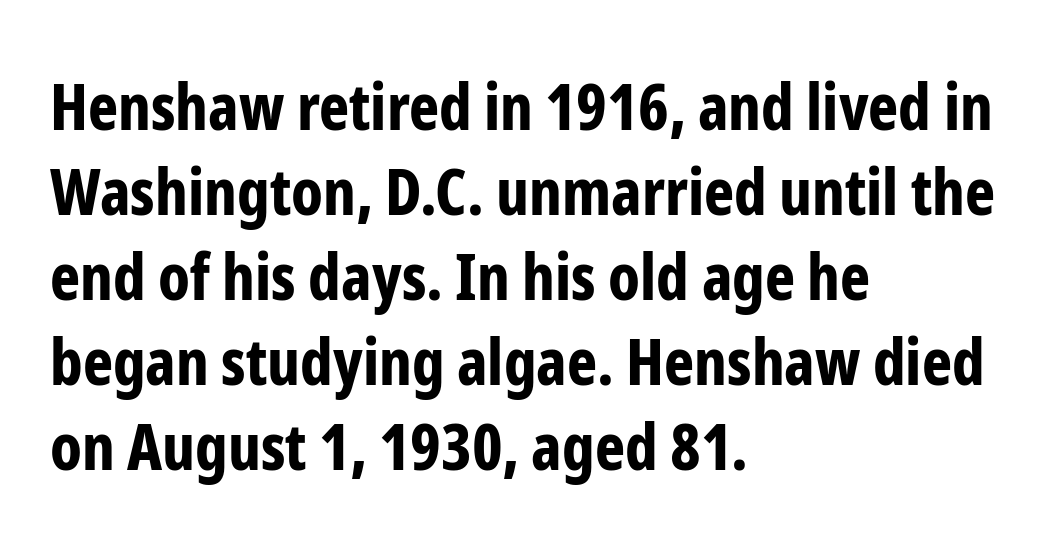
The specimen reads as upright at a glance. Is there much room between lines? A standard amount, neither cramped nor airy. Underline: absent. Are there feet on the stems? There aren't — it's a sans. The face used here is rendered with its standard letterfit. Each line starts at the same left margin while the right side varies.
